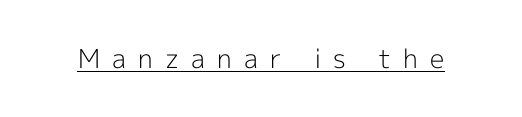
The image shows 26 px text type, upright; set unusually wide letter spacing (+0.47 em), underlined.
